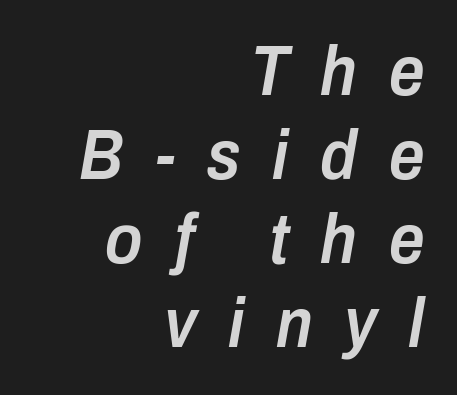
Every row of glyphs terminates at an identical x-position on the right. Every character sits at an angle, as italics do. Do the characters align in a grid? No, the font is proportional. Does the weight exceed regular? Yes, but only to semibold. The horizontal fit of the characters is loose and conspicuously gappy. Rule under the text: the space is simply empty.
